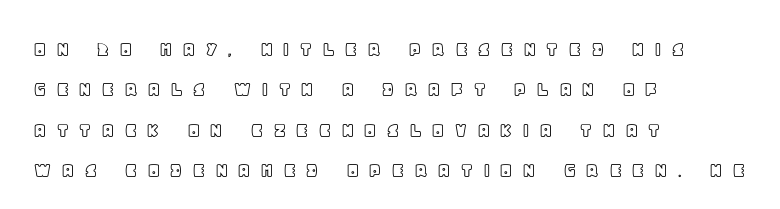
{"italic": "no", "underline": "no", "align": "left", "line_spacing_ratio": 1.83, "letter_spacing": "wide", "letter_spacing_em": 0.41, "glyph_px": 22}
